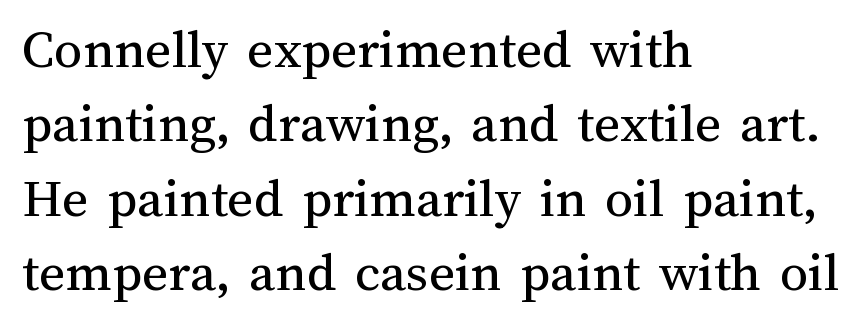
{"italic": "no", "bold": "no", "weight": "regular", "width": "normal", "stroke_contrast": "medium", "x_height": "medium", "monospaced": "no", "underline": "no", "align": "left", "line_spacing": "normal", "line_spacing_ratio": 1.33, "letter_spacing": "normal", "letter_spacing_em": 0.0, "glyph_px": 56}
